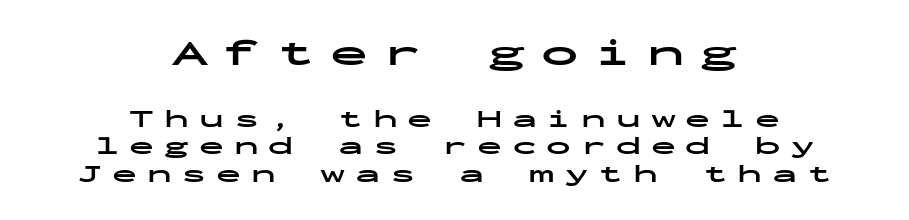
The image shows 38 px bold, wide sans-serif type, upright, monospaced; set centered, tight line spacing (1.11x), unusually wide letter spacing (+0.39 em), not underlined; the first (top) block is 1.52x larger; low stroke contrast and a medium x-height.
